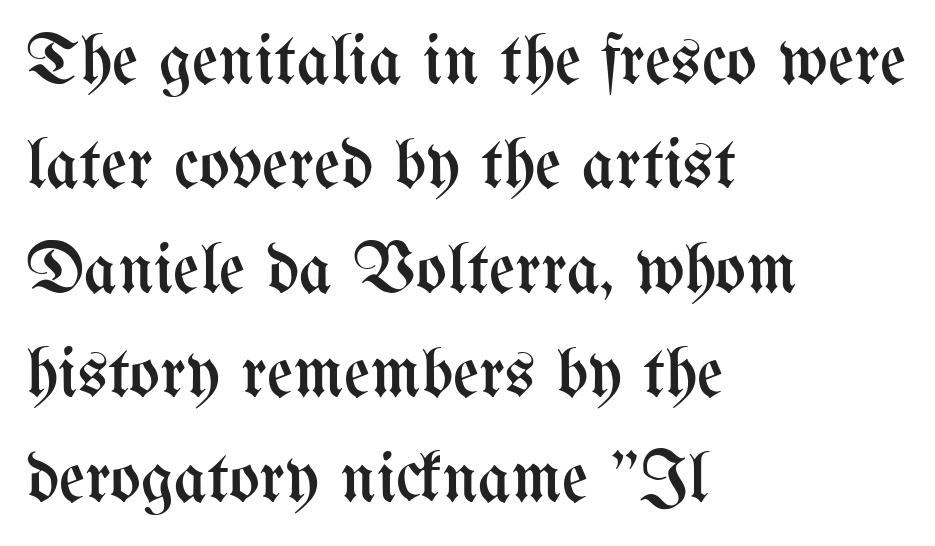
Short note: letters normally spaced. Bold? No — there's no thickening of the strokes. Where is the straight margin? On the left. Proportional: the letters do not fall into vertical columns.
